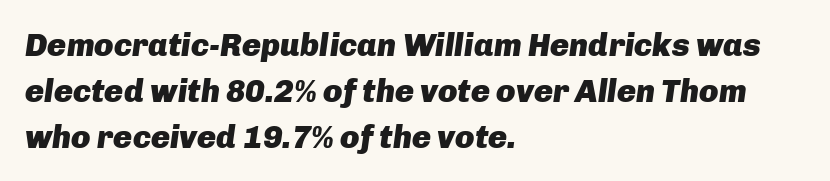
{"italic": "yes", "lean": "right", "slant_degrees": 8, "bold": "yes", "weight": "heavy", "width": "normal", "stroke_contrast": "low", "x_height": "medium", "monospaced": "no", "underline": "no", "align": "left", "line_spacing": "normal", "line_spacing_ratio": 1.43, "letter_spacing": "normal", "letter_spacing_em": 0.0, "glyph_px": 32}
